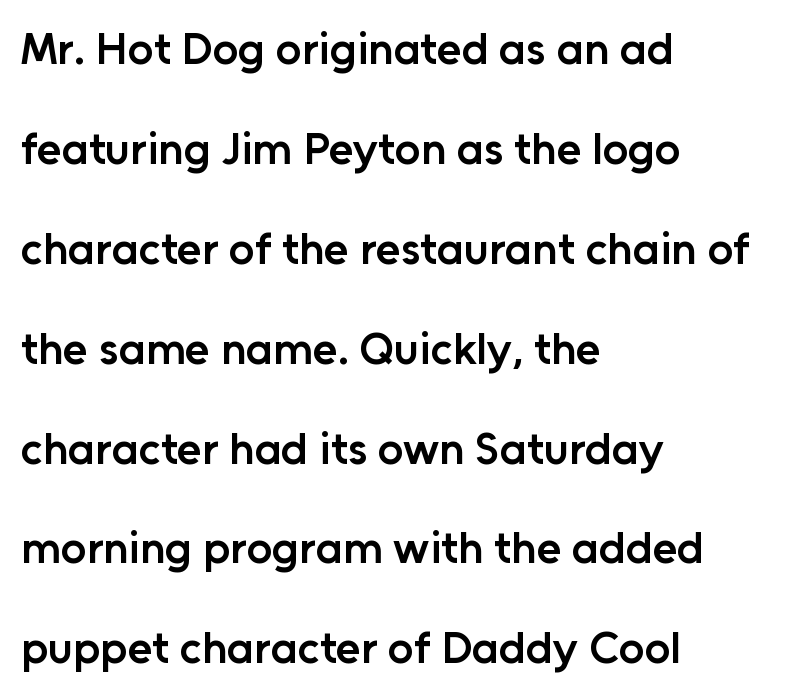
{"serif": "no", "italic": "no", "bold": "semi", "weight": "semibold", "width": "normal", "stroke_contrast": "low", "x_height": "medium", "monospaced": "no", "underline": "no", "align": "left", "line_spacing": "loose", "line_spacing_ratio": 2.22, "letter_spacing": "normal", "letter_spacing_em": 0.0, "glyph_px": 45}
